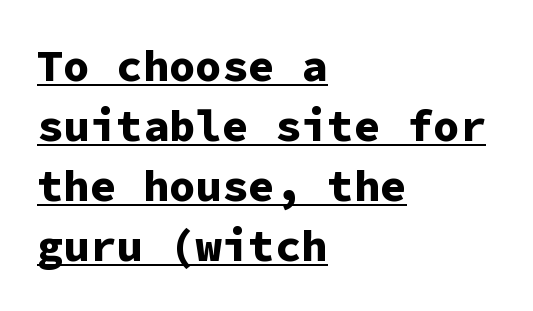
The image shows 44 px bold sans-serif type, upright, monospaced; set left-aligned, normal line spacing (1.36x), normal letter spacing, underlined; low stroke contrast and a medium x-height.
